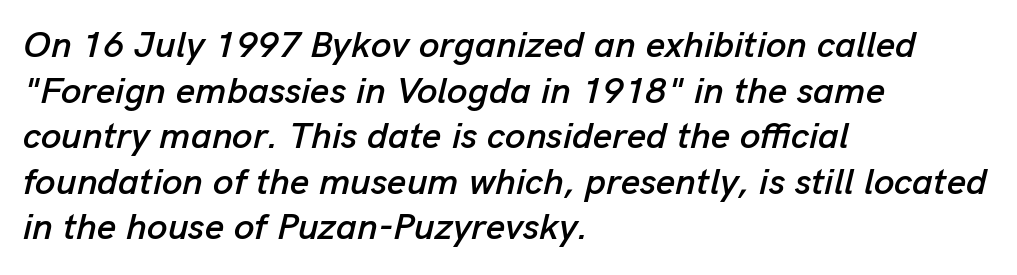
The image shows 37 px text type, italic (leaning right); set left-aligned, line spacing 1.23x, normal letter spacing, not underlined; low stroke contrast and a medium x-height.
